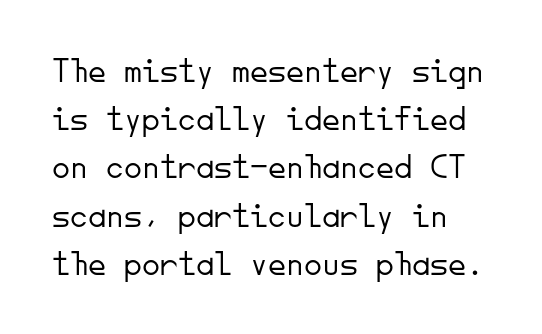
Clear beneath every line of the passage. Rendered with straight, roman letterforms. This sample has the even, mechanical cadence of fixed-width lettering. Letterform terminals end flat and unadorned throughout the passage. No heavy texture on the line: the type isn't bold. Is the letter spacing exaggerated? No — it looks like the ordinary default.
